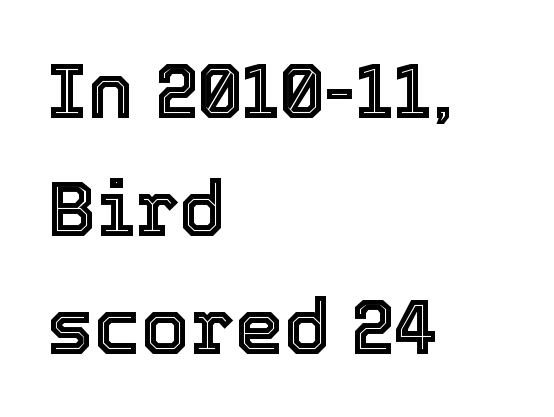
Q: Is the text italic (slanted)? A: No, it is upright.
Q: Is the text underlined? A: No.
Q: How is the paragraph aligned? A: Left-aligned.
Q: Is the spacing between letters normal or unusually wide? A: Normal.
Q: Is the spacing between lines tight, normal or loose? A: Normal.
Q: Width (condensed, normal, or wide)? A: Normal.
Q: x-height? A: Medium.
Q: Monospaced? A: No.
